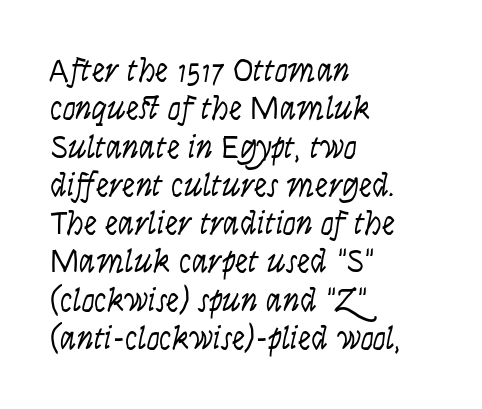
{"italic": "yes", "lean": "right", "slant_degrees": 9, "bold": "no", "weight": "light", "width": "condensed", "stroke_contrast": "low", "x_height": "large", "monospaced": "no", "underline": "no", "align": "left", "line_spacing_ratio": 1.16, "letter_spacing": "normal", "letter_spacing_em": 0.0, "glyph_px": 33}
